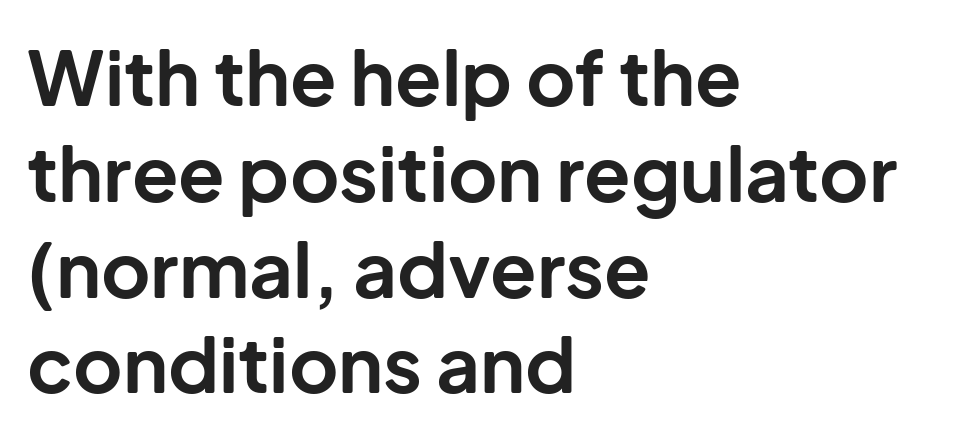
Stroke terminals: plain, sans-serif. Vertical spacing — default. The letterforms sit shoulder to shoulder at normal distance. You can tell it's not italic because the verticals are truly vertical.
